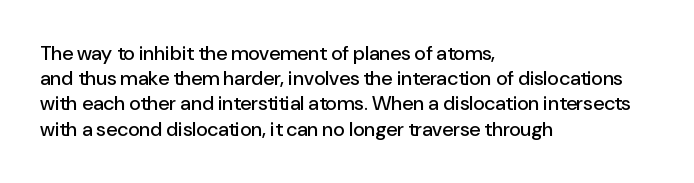
The image shows 20 px text type, upright; set left-aligned, normal line spacing (1.26x), normal letter spacing, not underlined.
